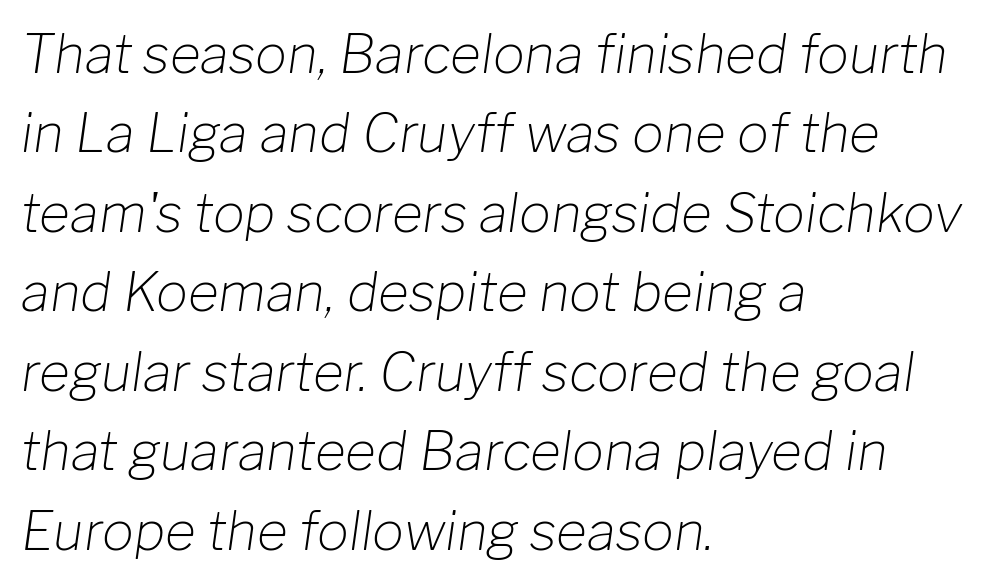
Q: Is the text bold? A: No.
Q: Is the text italic (slanted)? A: Yes, it leans right by about 8 degrees.
Q: Is the text underlined? A: No.
Q: How is the paragraph aligned? A: Left-aligned.
Q: Is the spacing between letters normal or unusually wide? A: Normal.
Q: Is the spacing between lines tight, normal or loose? A: Normal.
Q: Width (condensed, normal, or wide)? A: Normal.
Q: Stroke contrast? A: Low.
Q: x-height? A: Medium.
Q: Monospaced? A: No.
